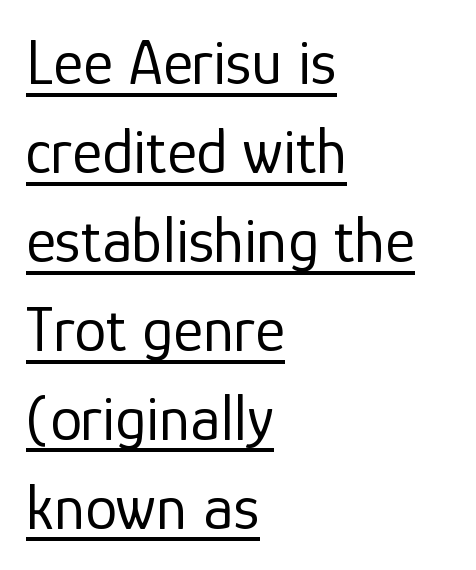
The image shows 64 px regular-weight sans-serif type, upright; set left-aligned, normal line spacing (1.39x), normal letter spacing, underlined; low stroke contrast and a medium x-height.
